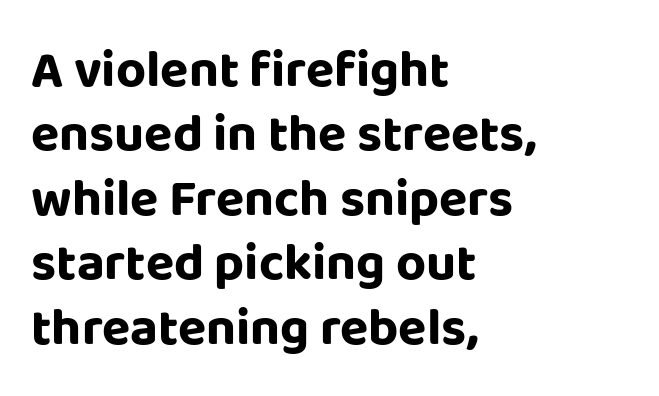
{"serif": "no", "italic": "no", "bold": "yes", "weight": "bold", "width": "normal", "stroke_contrast": "low", "x_height": "large", "monospaced": "no", "underline": "no", "align": "left", "line_spacing_ratio": 1.24, "letter_spacing": "normal", "letter_spacing_em": 0.0, "glyph_px": 52}
